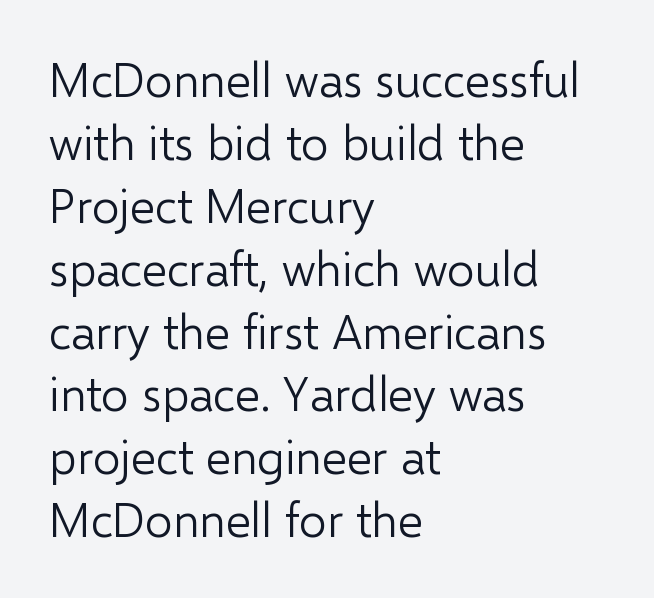
{"serif": "no", "italic": "no", "bold": "no", "weight": "light", "width": "normal", "stroke_contrast": "low", "x_height": "medium", "monospaced": "no", "underline": "no", "align": "left", "line_spacing": "normal", "line_spacing_ratio": 1.31, "letter_spacing": "normal", "letter_spacing_em": 0.0, "glyph_px": 48}
